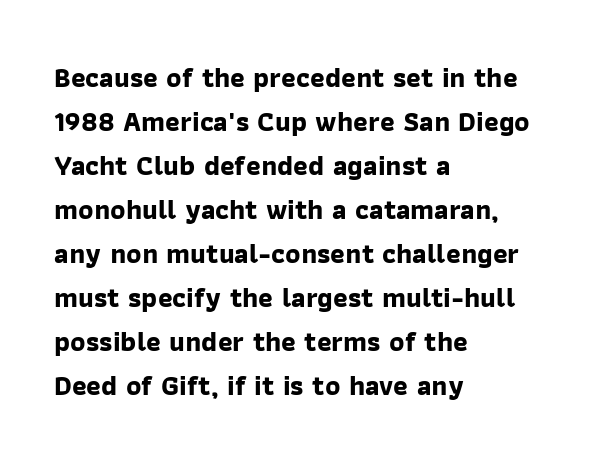
Q: Is the text bold? A: Yes.
Q: Is the typeface a serif or a sans-serif typeface? A: Sans-serif.
Q: Is the text underlined? A: No.
Q: How is the paragraph aligned? A: Left-aligned.
Q: Is the spacing between letters normal or unusually wide? A: Normal.
Q: Is the spacing between lines tight, normal or loose? A: Normal.
Q: Width (condensed, normal, or wide)? A: Normal.
Q: Stroke contrast? A: Low.
Q: x-height? A: Medium.
Q: Monospaced? A: No.
